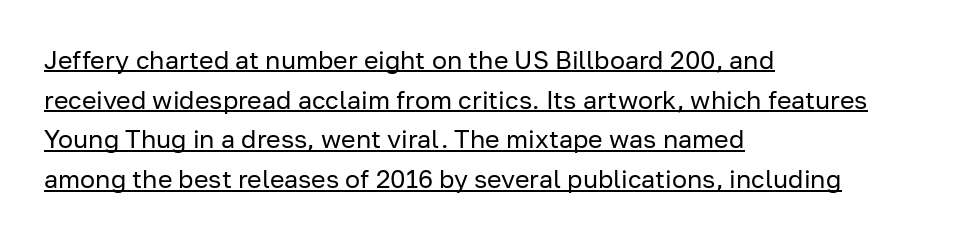
Q: Is the text bold? A: No.
Q: Is the text italic (slanted)? A: No, it is upright.
Q: Is the text underlined? A: Yes.
Q: How is the paragraph aligned? A: Left-aligned.
Q: Is the spacing between letters normal or unusually wide? A: Normal.
Q: Is the spacing between lines tight, normal or loose? A: Normal.
